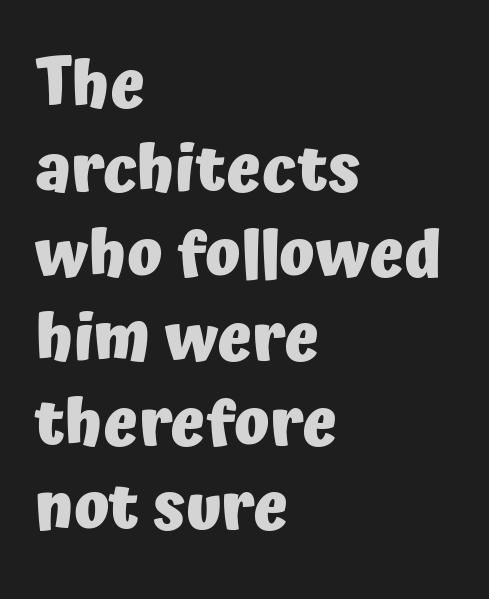
{"serif": "no", "italic": "no", "bold": "yes", "weight": "heavy", "width": "normal", "stroke_contrast": "low", "x_height": "medium", "monospaced": "no", "underline": "no", "align": "left", "line_spacing": "normal", "line_spacing_ratio": 1.3, "letter_spacing": "normal", "letter_spacing_em": 0.0, "glyph_px": 65}
